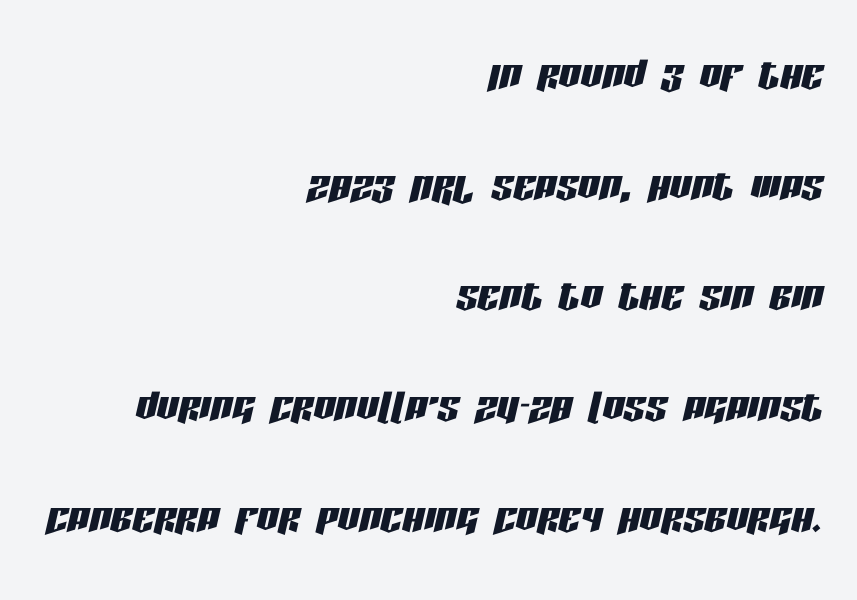
The image shows 54 px condensed type, italic (leaning right); set right-aligned, loose line spacing (2.05x), normal letter spacing, not underlined; low stroke contrast and a large x-height.
